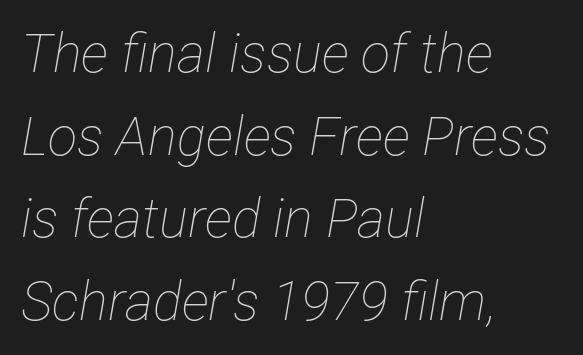
Is this a fixed-width face? No — the glyphs have proportional, varying widths. What stands out about the letter spacing? Nothing — it is the standard amount. Letters rest on an invisible, unmarked baseline. The letterforms sit at book weight or below.
